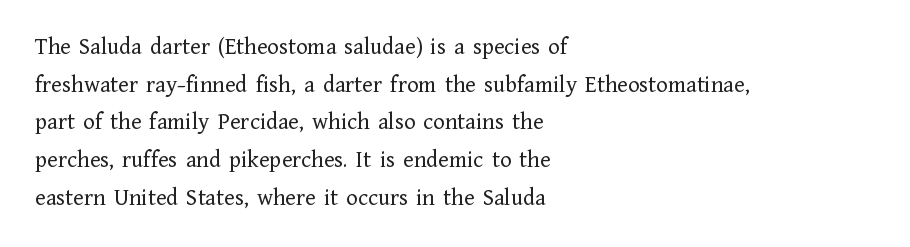
The image shows 24 px text type, upright; set left-aligned, normal line spacing (1.57x), normal letter spacing, not underlined.
